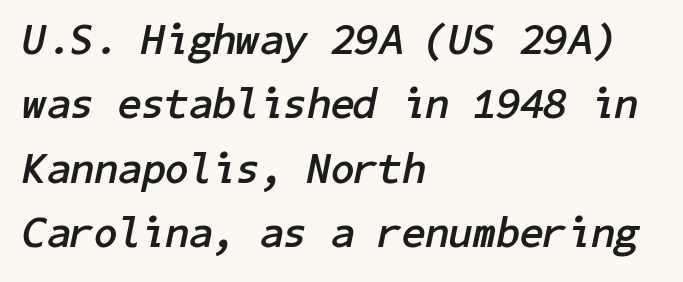
Q: Is the text bold? A: Yes.
Q: Is the text italic (slanted)? A: Yes, it leans right by about 11 degrees.
Q: Is the text underlined? A: No.
Q: How is the paragraph aligned? A: Left-aligned.
Q: Is the spacing between letters normal or unusually wide? A: Normal.
Q: Is the spacing between lines tight, normal or loose? A: Normal.
Q: Width (condensed, normal, or wide)? A: Normal.
Q: Stroke contrast? A: Low.
Q: x-height? A: Medium.
